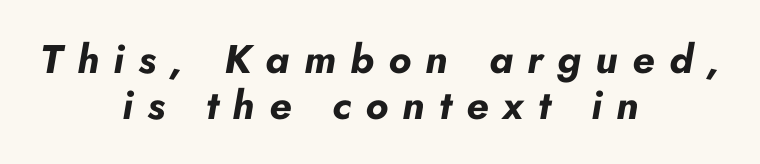
Short and long lines alike share a common midpoint. Character widths vary here, with narrow letters taking less room than wide ones. Cramped leading. Weight: bold.
